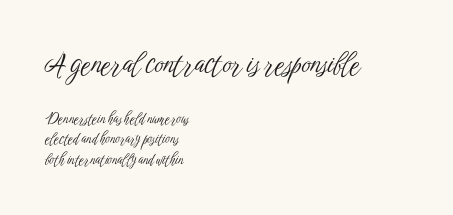
Think of a printed novel: that variable character pitch is what you see here. No letter is thick-stroked: the sample isn't bold. This layout puts the oversized block above and the modest block below.
